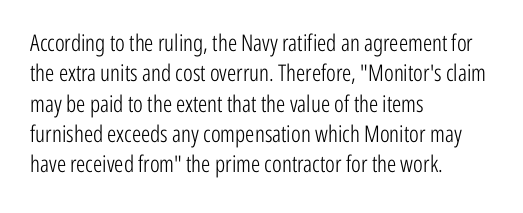
{"italic": "no", "bold": "no", "underline": "no", "align": "left", "line_spacing": "normal", "line_spacing_ratio": 1.32, "letter_spacing": "normal", "letter_spacing_em": 0.0, "glyph_px": 23}
